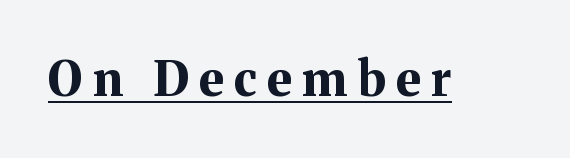
Q: Is the text bold? A: Yes.
Q: Is the text italic (slanted)? A: No, it is upright.
Q: Is the typeface a serif or a sans-serif typeface? A: Serif.
Q: Is the text underlined? A: Yes.
Q: Is the spacing between letters normal or unusually wide? A: Unusually wide.
Q: Width (condensed, normal, or wide)? A: Normal.
Q: Stroke contrast? A: Medium.
Q: x-height? A: Medium.
Q: Monospaced? A: No.
